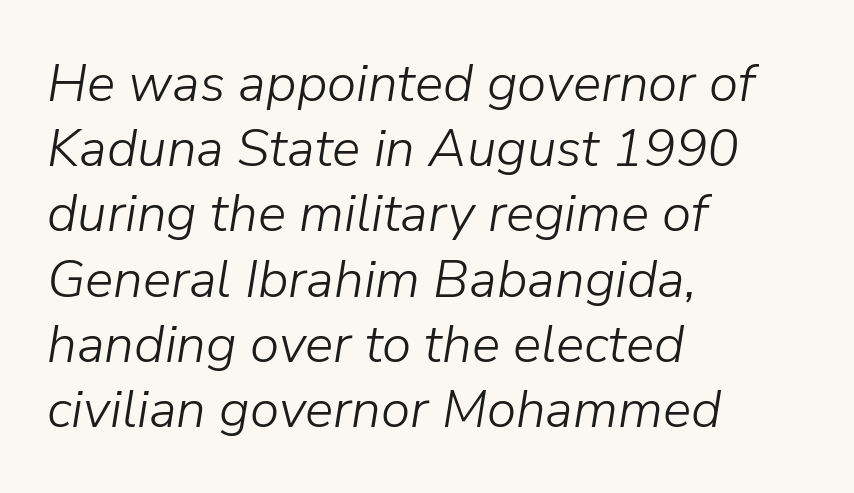
Ink coverage per letter is moderate at most. The rendering applies a slant to the glyphs. How are the letters spaced? Ordinarily, with no added tracking. All the whitespace from short lines collects on the right. The passage shown is not underscored anywhere.
